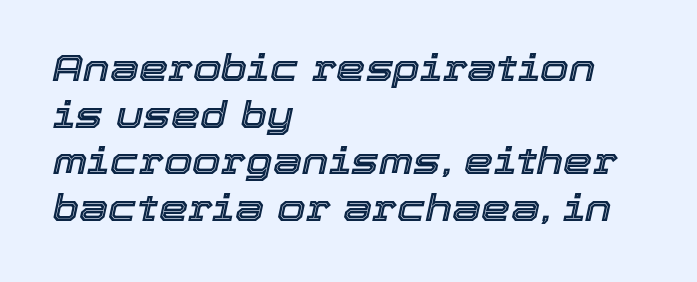
The image shows 37 px text type, italic (leaning right); set left-aligned, normal line spacing (1.26x), normal letter spacing, not underlined; a medium x-height.
